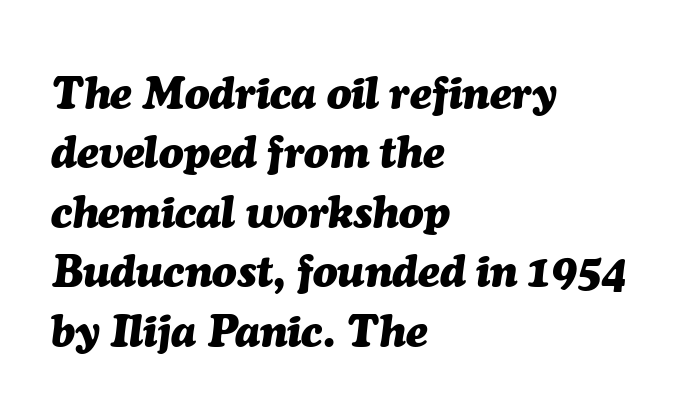
The image shows 45 px heavy type, italic (leaning right); set left-aligned, normal line spacing (1.32x), normal letter spacing, not underlined; medium stroke contrast and a medium x-height.
